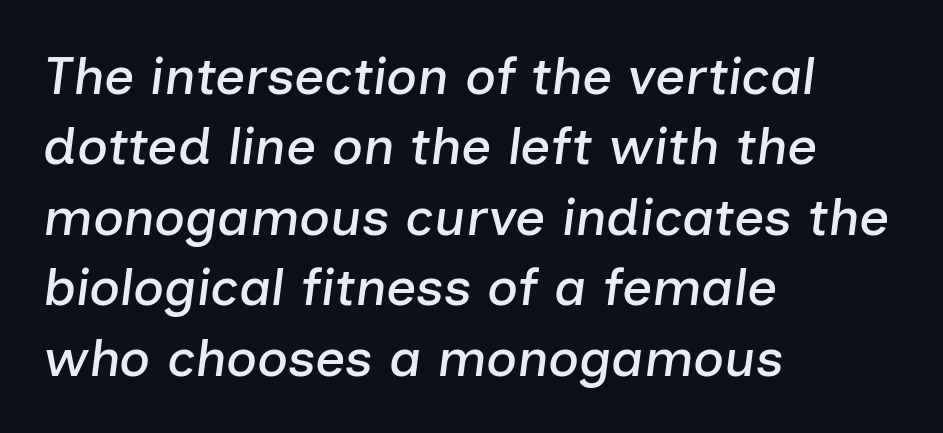
The image shows 53 px text type, italic (leaning right); set left-aligned, normal line spacing (1.33x), normal letter spacing, not underlined; low stroke contrast and a medium x-height.
